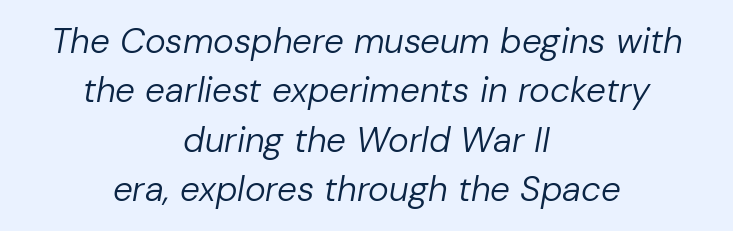
The image shows 35 px regular-weight type, italic (leaning right); set centered, normal line spacing (1.41x), normal letter spacing, not underlined; low stroke contrast and a medium x-height.
